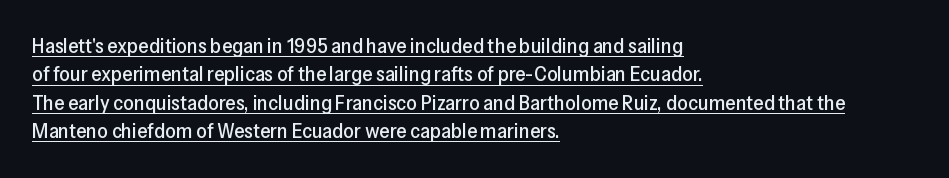
Q: Is the text italic (slanted)? A: No, it is upright.
Q: Is the text underlined? A: Yes.
Q: How is the paragraph aligned? A: Left-aligned.
Q: Is the spacing between letters normal or unusually wide? A: Normal.
Q: Is the spacing between lines tight, normal or loose? A: Normal.
